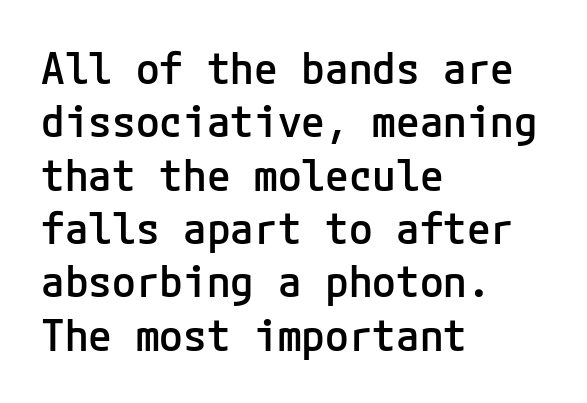
Q: Is the text bold? A: Semi-bold.
Q: Is the text italic (slanted)? A: No, it is upright.
Q: Is the typeface a serif or a sans-serif typeface? A: Sans-serif.
Q: Is the text underlined? A: No.
Q: How is the paragraph aligned? A: Left-aligned.
Q: Is the spacing between letters normal or unusually wide? A: Normal.
Q: Width (condensed, normal, or wide)? A: Normal.
Q: Stroke contrast? A: Low.
Q: x-height? A: Medium.
